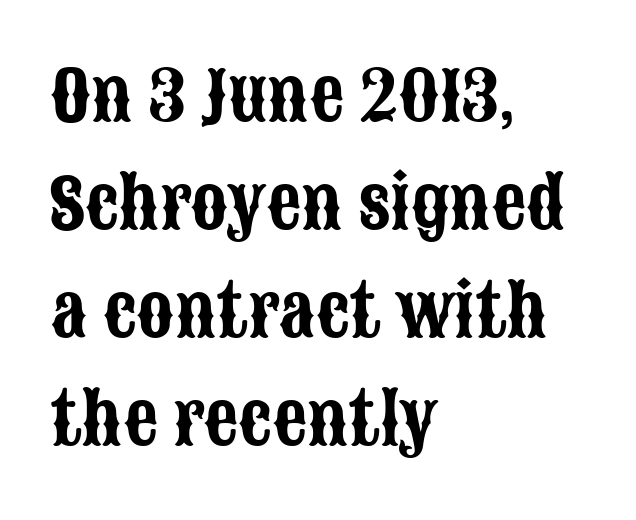
The image shows 68 px condensed sans-serif type, upright; set left-aligned, normal line spacing (1.59x), normal letter spacing, not underlined; low stroke contrast and a large x-height.
